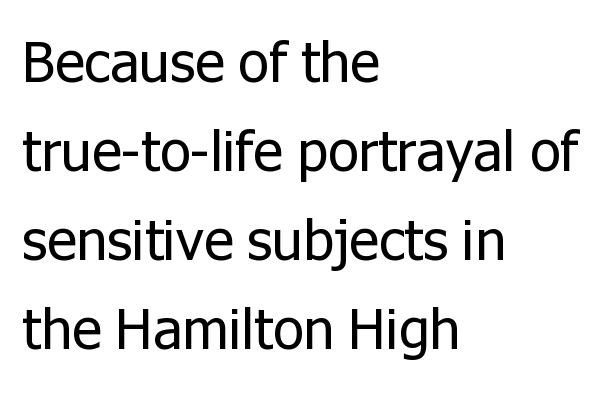
Check the space under the baseline: it is left empty. Each letter keeps its own natural width here, so spacing adapts to shape. Honestly, the row spacing looks completely unremarkable. On a weight scale, this lands at 450 or below.
